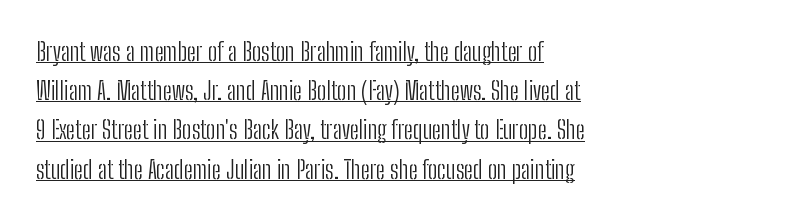
The image shows 25 px text type, upright; set left-aligned, normal line spacing (1.57x), normal letter spacing, underlined.
